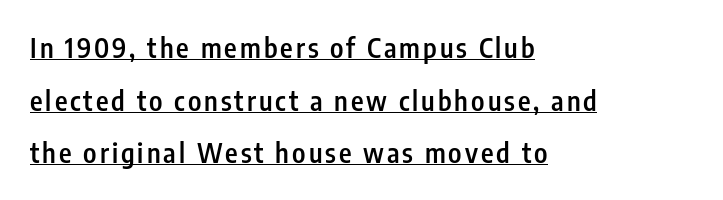
Q: Is the text bold? A: Semi-bold.
Q: Is the text italic (slanted)? A: No, it is upright.
Q: Is the text underlined? A: Yes.
Q: How is the paragraph aligned? A: Left-aligned.
Q: Is the spacing between lines tight, normal or loose? A: Loose.
